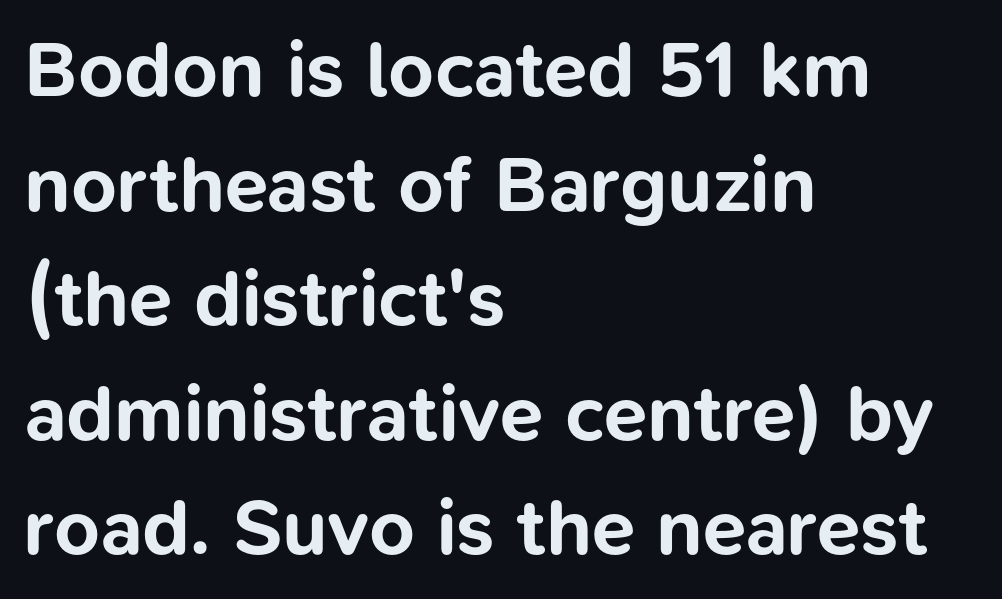
Q: Is the text bold? A: Yes.
Q: Is the text italic (slanted)? A: No, it is upright.
Q: Is the typeface a serif or a sans-serif typeface? A: Sans-serif.
Q: Is the text underlined? A: No.
Q: How is the paragraph aligned? A: Left-aligned.
Q: Is the spacing between letters normal or unusually wide? A: Normal.
Q: Is the spacing between lines tight, normal or loose? A: Normal.
Q: Width (condensed, normal, or wide)? A: Normal.
Q: Stroke contrast? A: Low.
Q: x-height? A: Medium.
Q: Monospaced? A: No.
